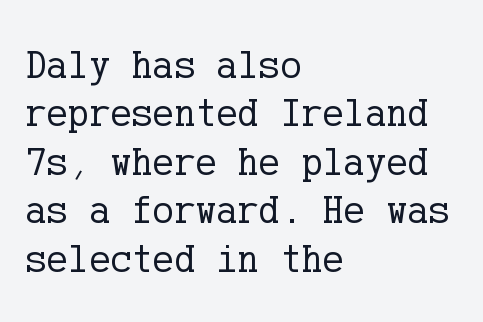
The image shows 40 px regular-weight serif type, upright; set left-aligned, line spacing 1.21x, normal letter spacing, not underlined; low stroke contrast and a medium x-height.
